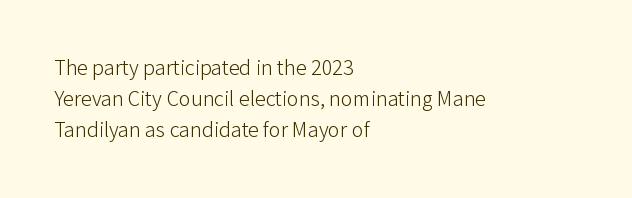
The image shows 22 px text type, upright; set left-aligned, normal line spacing (1.42x), normal letter spacing, not underlined.
